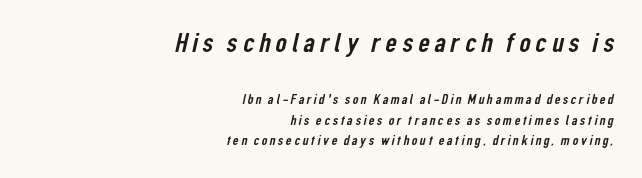
Q: Is the typeface a serif or a sans-serif typeface? A: Sans-serif.
Q: Is the text underlined? A: No.
Q: How is the paragraph aligned? A: Right-aligned.
Q: Is the spacing between lines tight, normal or loose? A: Normal.
Q: Which block of text is set in a larger size, the first (top) or the second (bottom)? A: The first (top) one.
Q: Width (condensed, normal, or wide)? A: Condensed.
Q: Stroke contrast? A: Low.
Q: x-height? A: Medium.
Q: Monospaced? A: No.
